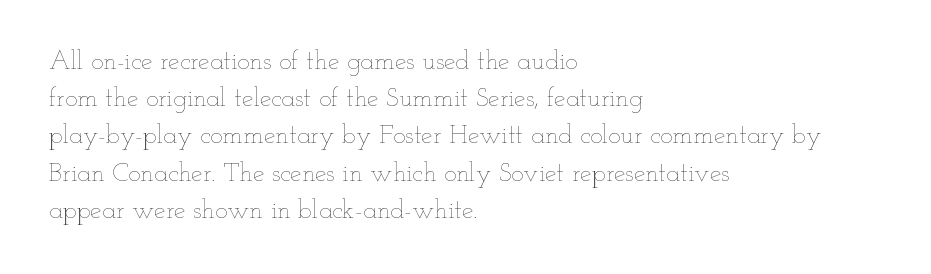
{"italic": "no", "bold": "no", "underline": "no", "align": "left", "line_spacing": "normal", "line_spacing_ratio": 1.43, "letter_spacing": "normal", "letter_spacing_em": 0.0, "glyph_px": 26}
